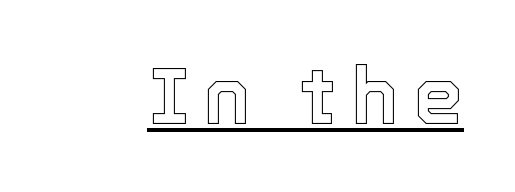
Q: Is the text italic (slanted)? A: No, it is upright.
Q: Is the text underlined? A: Yes.
Q: Width (condensed, normal, or wide)? A: Normal.
Q: x-height? A: Medium.
Q: Monospaced? A: No.
